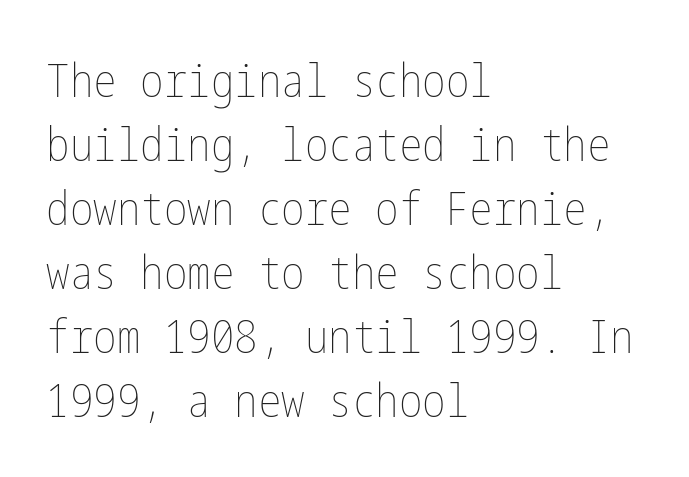
The image shows 47 px thin, condensed type, upright; set left-aligned, normal line spacing (1.36x), normal letter spacing, not underlined; low stroke contrast and a medium x-height.
